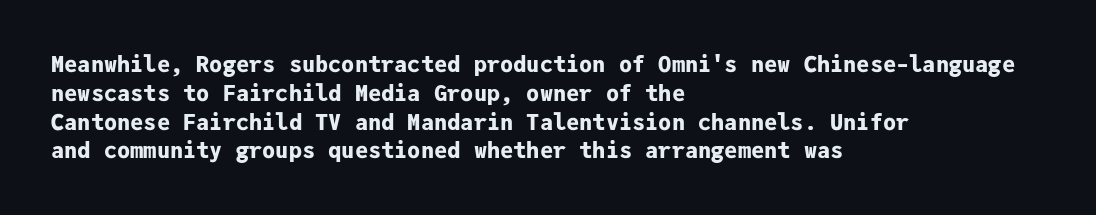
{"italic": "no", "bold": "yes", "underline": "no", "align": "left", "line_spacing": "normal", "line_spacing_ratio": 1.31, "letter_spacing": "normal", "letter_spacing_em": 0.0, "glyph_px": 22}
